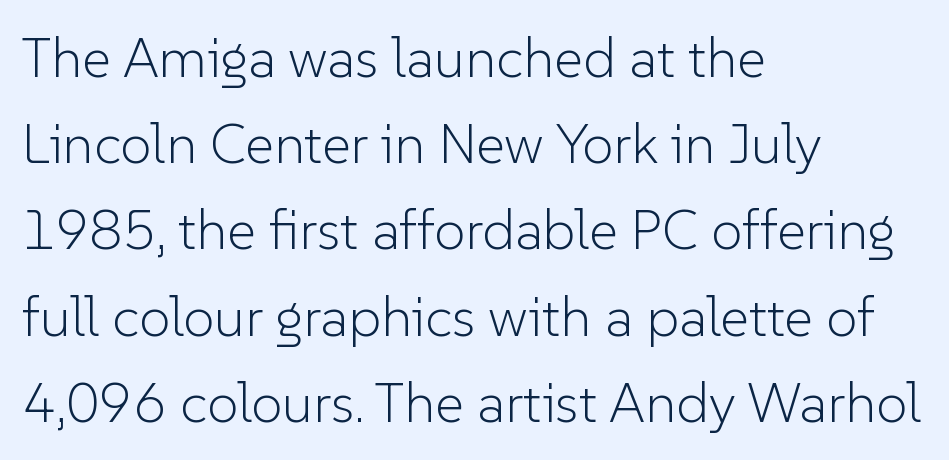
Compared with typical paragraphs, the rows here are spaced about the same. Descenders are the only things crossing below the line. Italic? Not at all — the glyphs are vertical. This sample uses a sans-serif face. The characters are drawn with everyday or finer stroke widths. One-word summary of the alignment: left.
